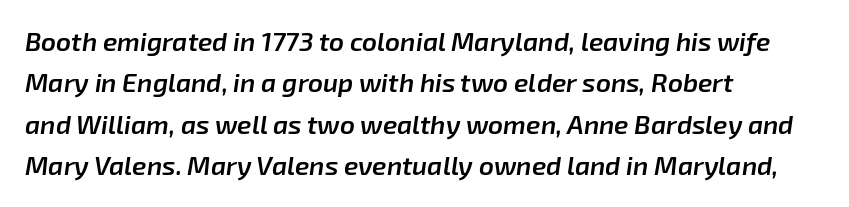
The image shows 26 px text type, italic (leaning right); set left-aligned, normal line spacing (1.59x), normal letter spacing, not underlined.
